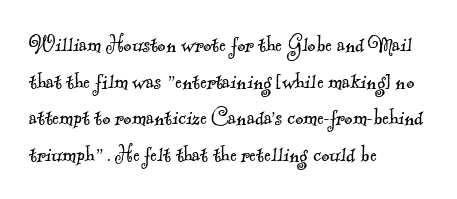
{"bold": "no", "underline": "no", "align": "left", "line_spacing": "normal", "line_spacing_ratio": 1.47, "letter_spacing": "normal", "letter_spacing_em": 0.0, "glyph_px": 25}
